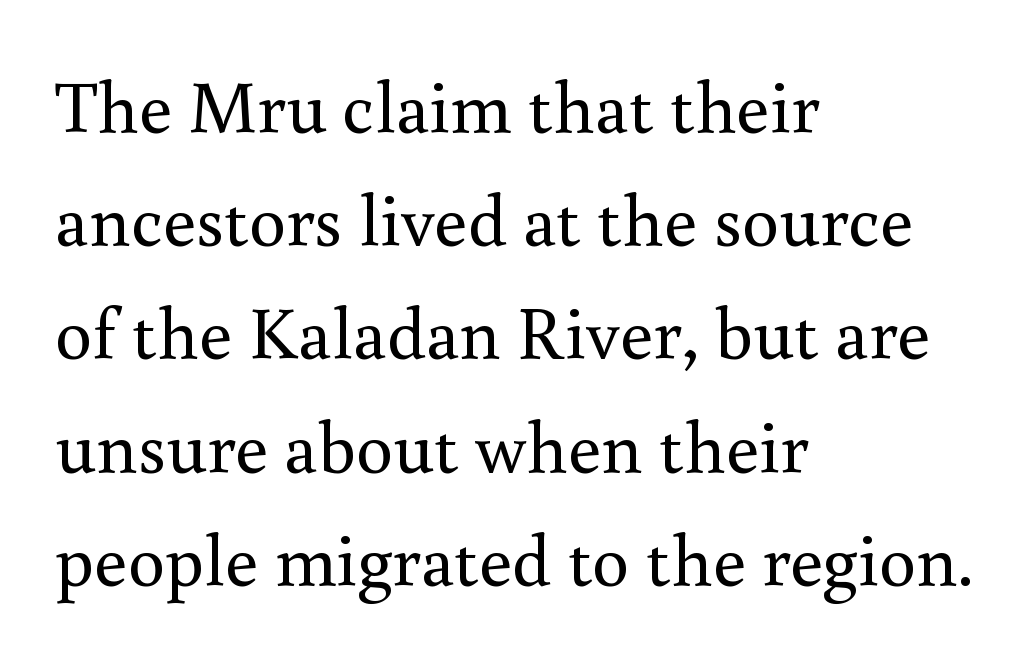
Clear beneath every line of the passage. The text block is weighted toward the left margin, trailing off unevenly rightward. This sample keeps an unexceptional amount of space between lines. You can tell from the footed stems that serif type was used.
